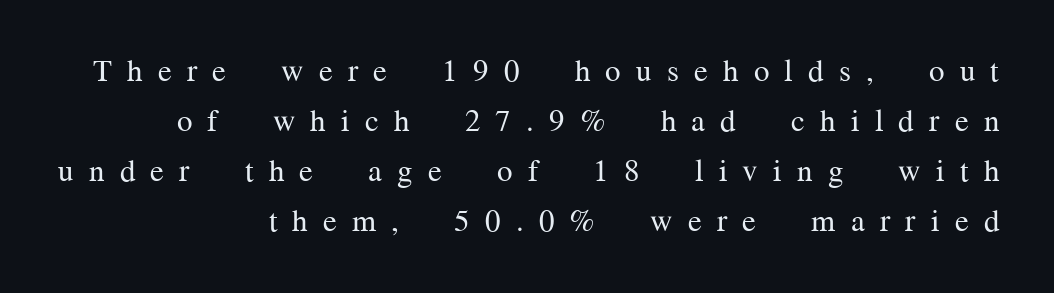
Does the copy run flush right? Yes — the right margin is perfectly even. Ascenders rise straight up at ninety degrees. Looks like regular typesetting: each glyph gets only the width it needs. Leading: standard. The foot of each line stays bare and open. Between one letter and the next there's a generous, obvious gap.
